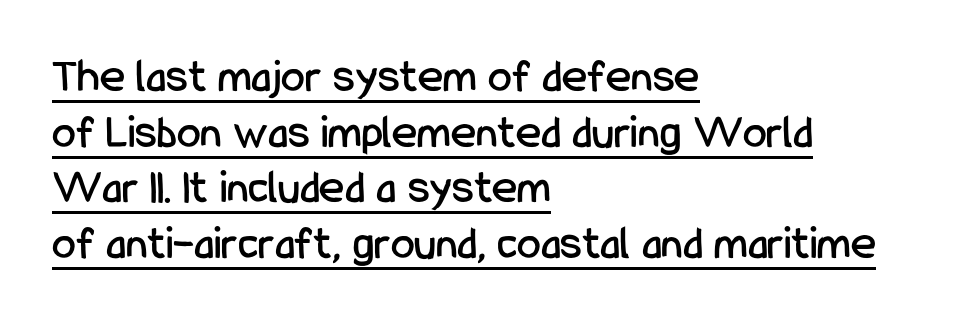
The image shows 48 px condensed sans-serif type, upright; set left-aligned, line spacing 1.16x, normal letter spacing, underlined; low stroke contrast and a medium x-height.
